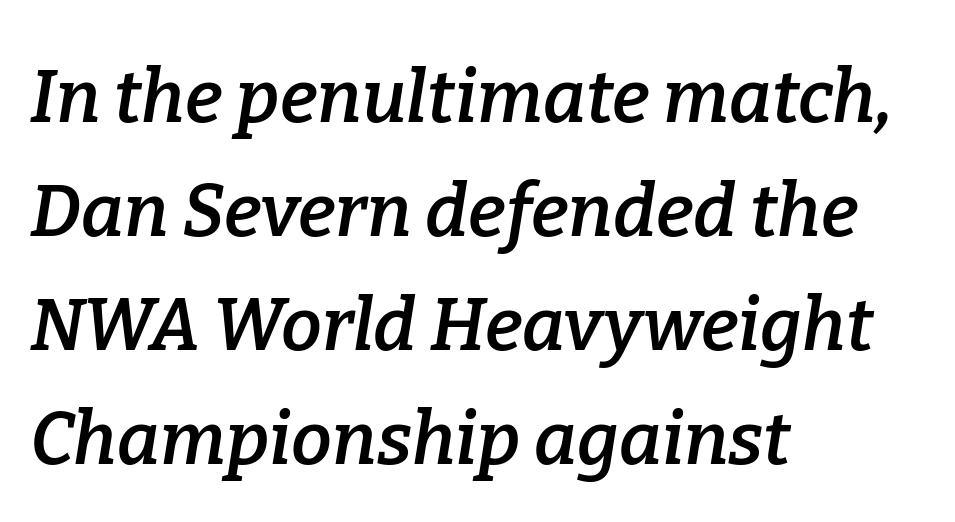
The image shows 73 px semibold serif type, italic (leaning right); set left-aligned, normal line spacing (1.56x), normal letter spacing, not underlined; low stroke contrast and a medium x-height.
